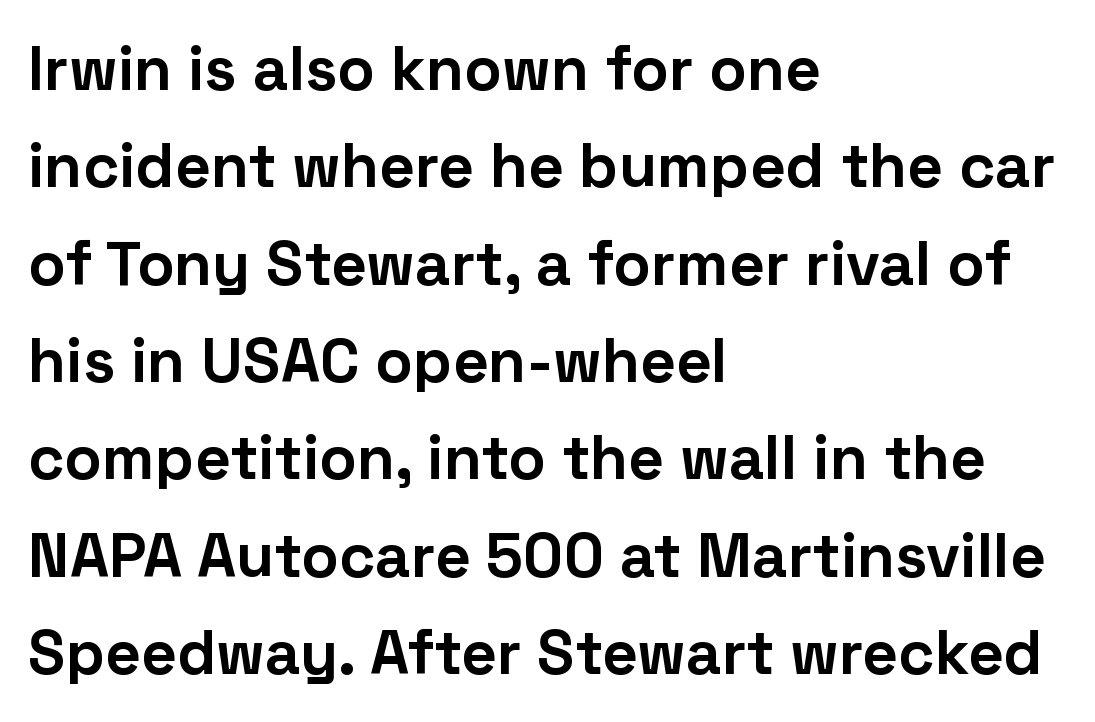
The image shows 62 px bold sans-serif type, upright; set left-aligned, normal line spacing (1.57x), normal letter spacing, not underlined; low stroke contrast and a medium x-height.
